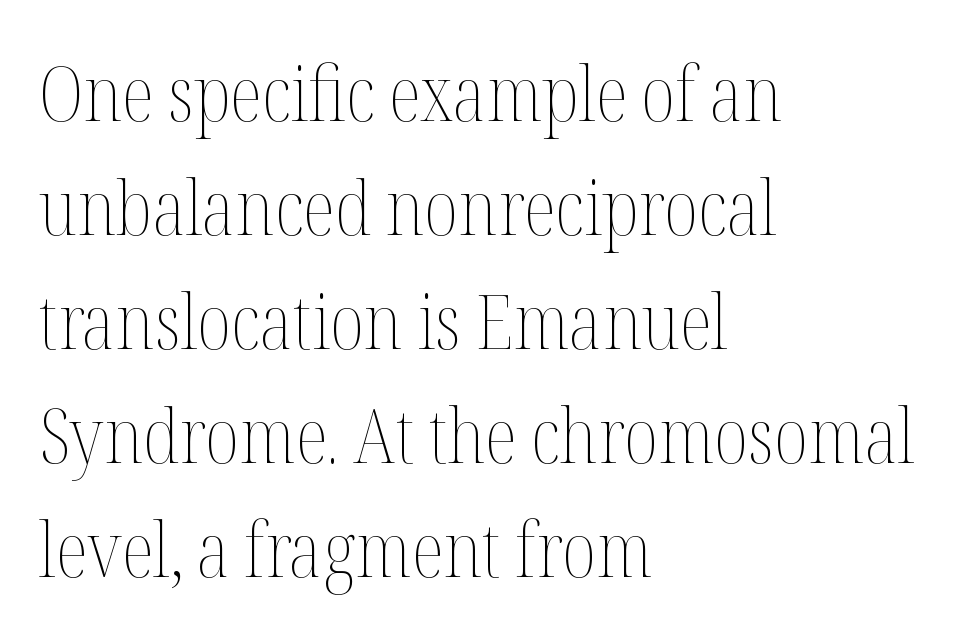
The image shows 76 px thin, condensed type, upright; set left-aligned, normal line spacing (1.5x), normal letter spacing, not underlined; medium stroke contrast and a medium x-height.
